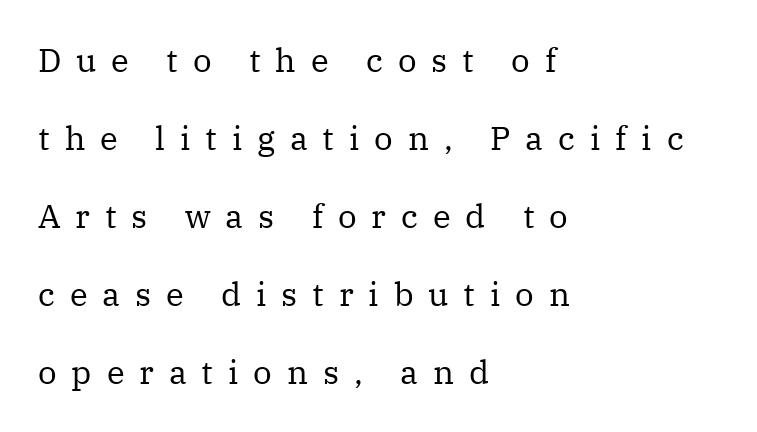
Examine the stroke ends and you'll spot serifs. Horizontally, the lines are justified to the leading edge only. Letters rest on an invisible, unmarked baseline. This rendering widens character spacing well past its baseline value.
